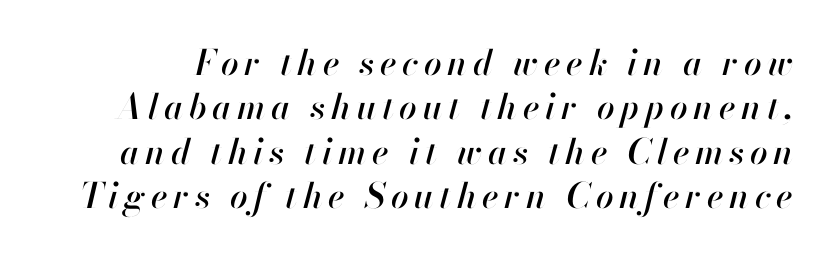
Rendered with sloped, italic letterforms. Interline gaps are of average width in this sample. Is this a fixed-width face? No — the glyphs have proportional, varying widths. The space beneath each line is pristine and unruled.
